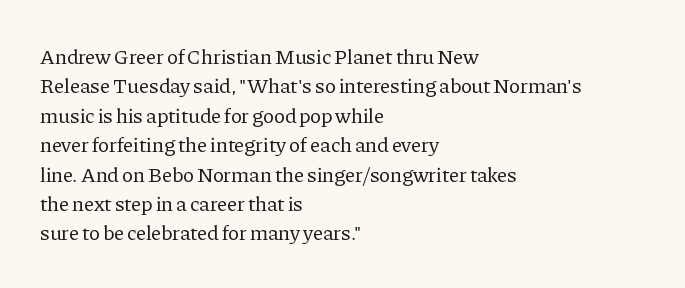
The image shows 21 px text type, upright; set left-aligned, normal line spacing (1.4x), normal letter spacing, not underlined.
